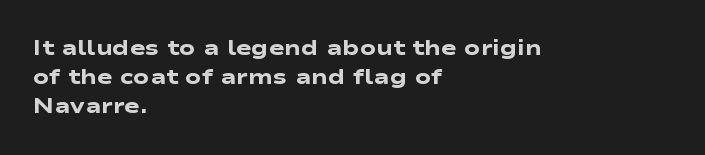
{"bold": "yes", "underline": "no", "align": "left", "line_spacing": "normal", "line_spacing_ratio": 1.39, "letter_spacing": "normal", "letter_spacing_em": 0.0, "glyph_px": 21}
